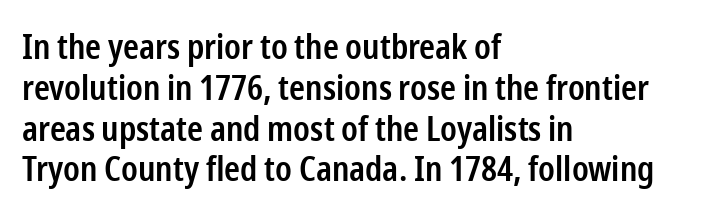
Q: Is the text bold? A: Semi-bold.
Q: Is the text italic (slanted)? A: No, it is upright.
Q: Is the typeface a serif or a sans-serif typeface? A: Sans-serif.
Q: Is the text underlined? A: No.
Q: How is the paragraph aligned? A: Left-aligned.
Q: Is the spacing between letters normal or unusually wide? A: Normal.
Q: Width (condensed, normal, or wide)? A: Condensed.
Q: Stroke contrast? A: Low.
Q: x-height? A: Medium.
Q: Monospaced? A: No.
